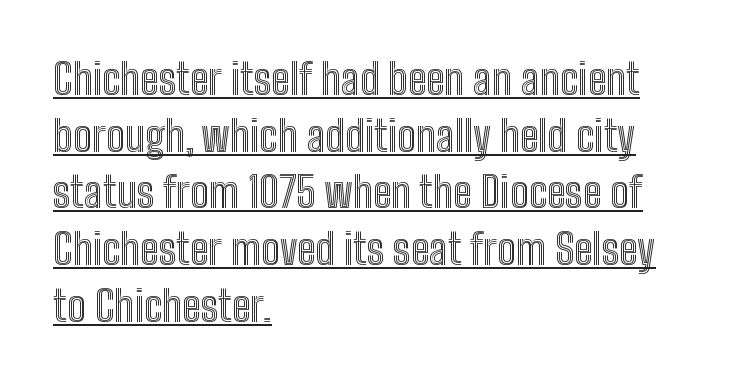
Q: Is the text italic (slanted)? A: No, it is upright.
Q: Is the text underlined? A: Yes.
Q: How is the paragraph aligned? A: Left-aligned.
Q: Is the spacing between letters normal or unusually wide? A: Normal.
Q: Is the spacing between lines tight, normal or loose? A: Normal.
Q: Width (condensed, normal, or wide)? A: Condensed.
Q: x-height? A: Medium.
Q: Monospaced? A: No.
